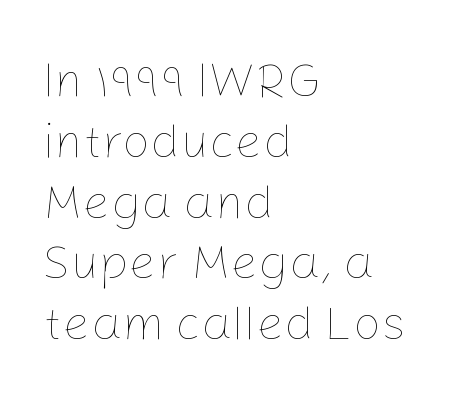
Vertical strokes here are truly vertical. Letters rest on an invisible, unmarked baseline. The characters are drawn with everyday or finer stroke widths. All the whitespace from short lines collects on the right. Tracking here is standard; glyphs follow each other at the usual distance. Looks like regular typesetting: each glyph gets only the width it needs.
